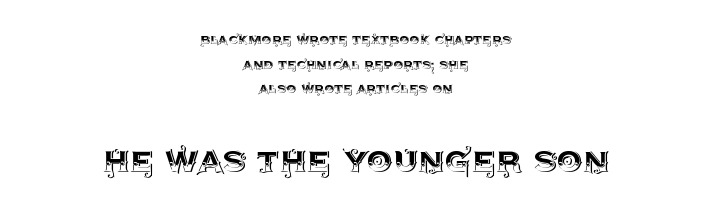
The image shows 41 px text type, upright; set centered, normal line spacing (1.54x), normal letter spacing, not underlined; the second (bottom) block is 2.56x larger; a large x-height.
